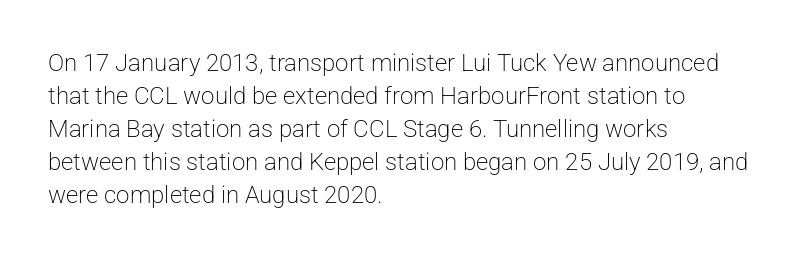
The image shows 24 px text type, upright; set left-aligned, normal line spacing (1.38x), normal letter spacing, not underlined.
